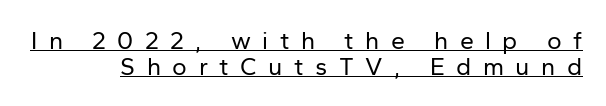
The image shows 25 px text type, upright; set right-aligned, tight line spacing (1.04x), unusually wide letter spacing (+0.46 em), underlined.
